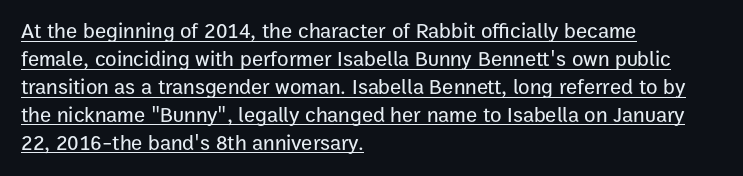
Notice how a bar underscores the lettering throughout. A typesetter would call this zero additional tracking. Do the letters lean? They stand straight. Notice how the passage keeps a crisp vertical edge on the left only. How would I describe the line gaps? Plain and ordinary.
